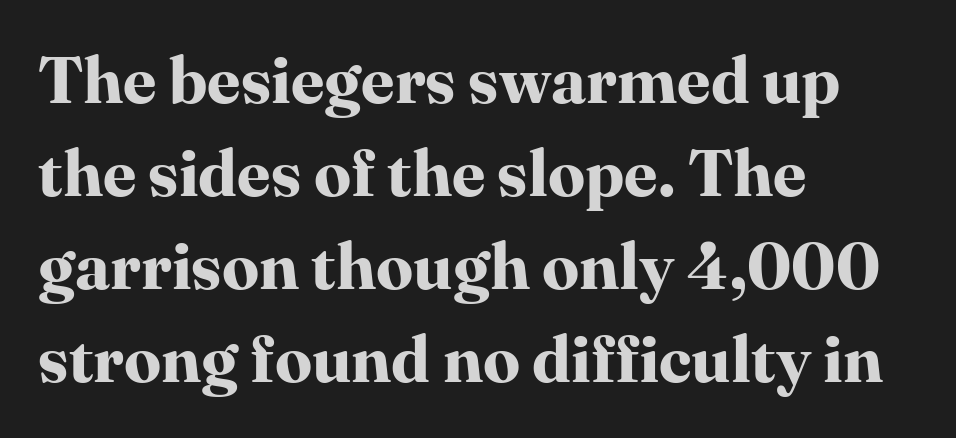
Observe the serifs anchoring each vertical stroke in this sample. Italic? Not at all — the glyphs are vertical. The characters look thick and weighty, a clear bold. The tracking reads as untouched default to a designer's eye. Letters rest on an invisible, unmarked baseline.
